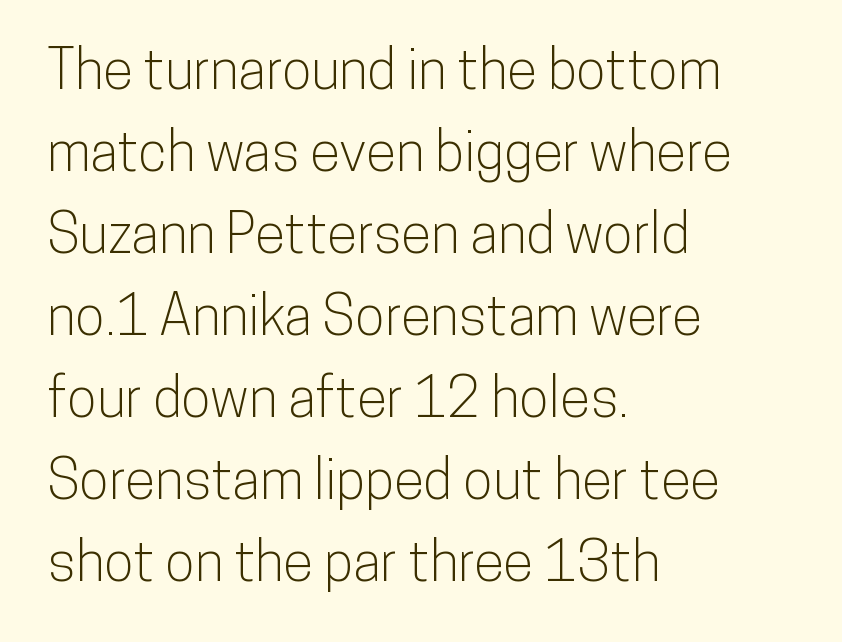
{"serif": "no", "italic": "no", "width": "condensed", "stroke_contrast": "low", "x_height": "medium", "monospaced": "no", "underline": "no", "align": "left", "line_spacing": "normal", "line_spacing_ratio": 1.49, "letter_spacing": "normal", "letter_spacing_em": 0.0, "glyph_px": 55}
